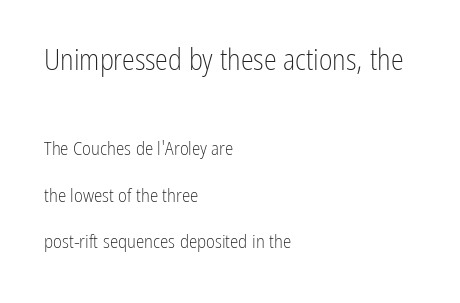
The image shows 29 px light, condensed sans-serif type, upright; set left-aligned, loose line spacing (2.45x), normal letter spacing, not underlined; the first (top) block is 1.53x larger; low stroke contrast and a medium x-height.
